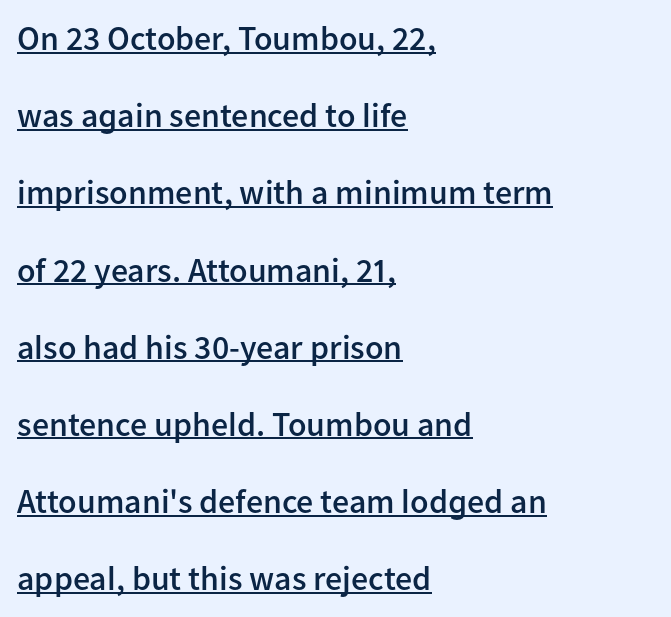
Q: Is the text bold? A: Semi-bold.
Q: Is the text italic (slanted)? A: No, it is upright.
Q: Is the typeface a serif or a sans-serif typeface? A: Sans-serif.
Q: Is the text underlined? A: Yes.
Q: How is the paragraph aligned? A: Left-aligned.
Q: Is the spacing between letters normal or unusually wide? A: Normal.
Q: Is the spacing between lines tight, normal or loose? A: Loose.
Q: Width (condensed, normal, or wide)? A: Normal.
Q: Stroke contrast? A: Low.
Q: x-height? A: Medium.
Q: Monospaced? A: No.
